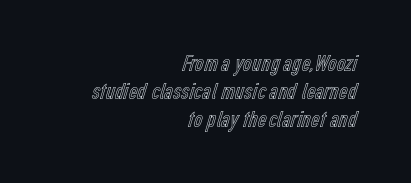
The image shows 24 px text type; set right-aligned, line spacing 1.16x, normal letter spacing, not underlined.
